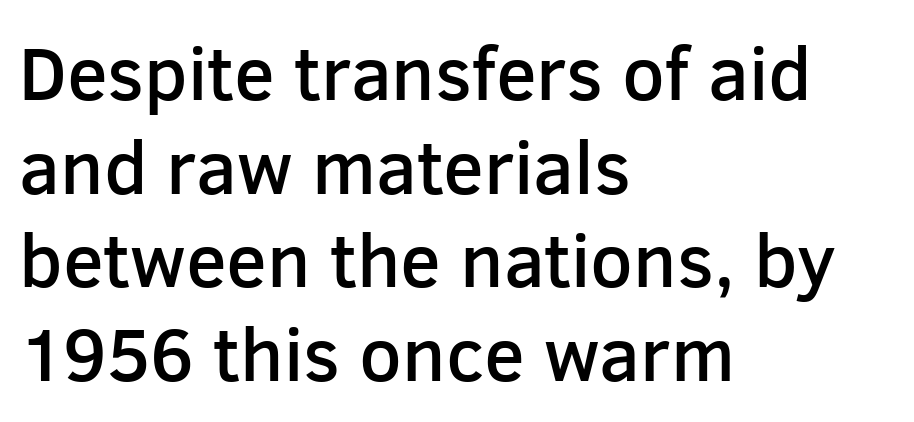
The image shows 75 px semibold sans-serif type, upright; set left-aligned, normal line spacing (1.25x), normal letter spacing, not underlined; low stroke contrast and a medium x-height.
